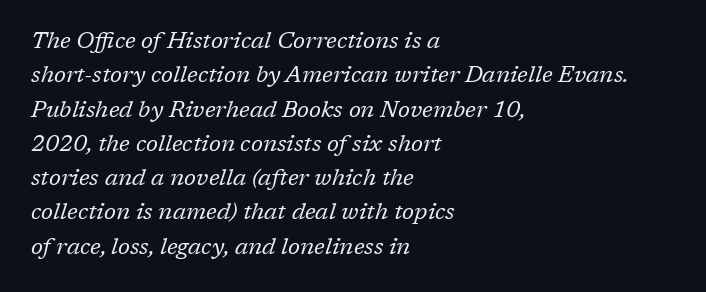
{"italic": "yes", "lean": "right", "slant_degrees": 17, "bold": "no", "underline": "no", "align": "left", "line_spacing": "normal", "line_spacing_ratio": 1.49, "letter_spacing": "normal", "letter_spacing_em": 0.0, "glyph_px": 23}
